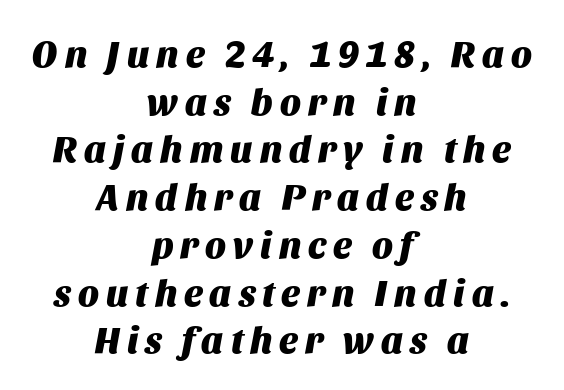
Q: Is the text bold? A: Yes.
Q: Is the text italic (slanted)? A: Yes, it leans right by about 11 degrees.
Q: Is the text underlined? A: No.
Q: How is the paragraph aligned? A: Centered.
Q: Is the spacing between lines tight, normal or loose? A: Normal.
Q: Width (condensed, normal, or wide)? A: Normal.
Q: Stroke contrast? A: Medium.
Q: x-height? A: Large.
Q: Monospaced? A: No.
